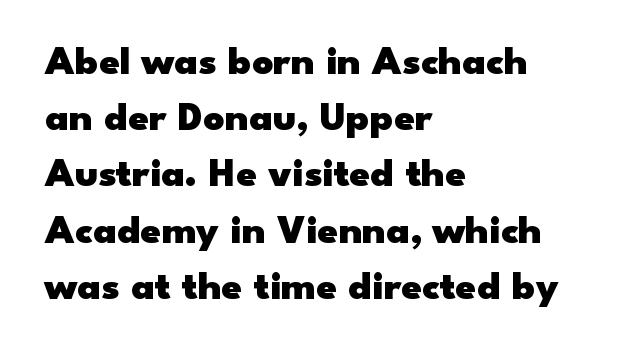
{"serif": "no", "italic": "no", "bold": "yes", "weight": "heavy", "width": "wide", "stroke_contrast": "low", "x_height": "small", "monospaced": "no", "underline": "no", "align": "left", "line_spacing": "normal", "line_spacing_ratio": 1.37, "letter_spacing": "normal", "letter_spacing_em": 0.0, "glyph_px": 41}
